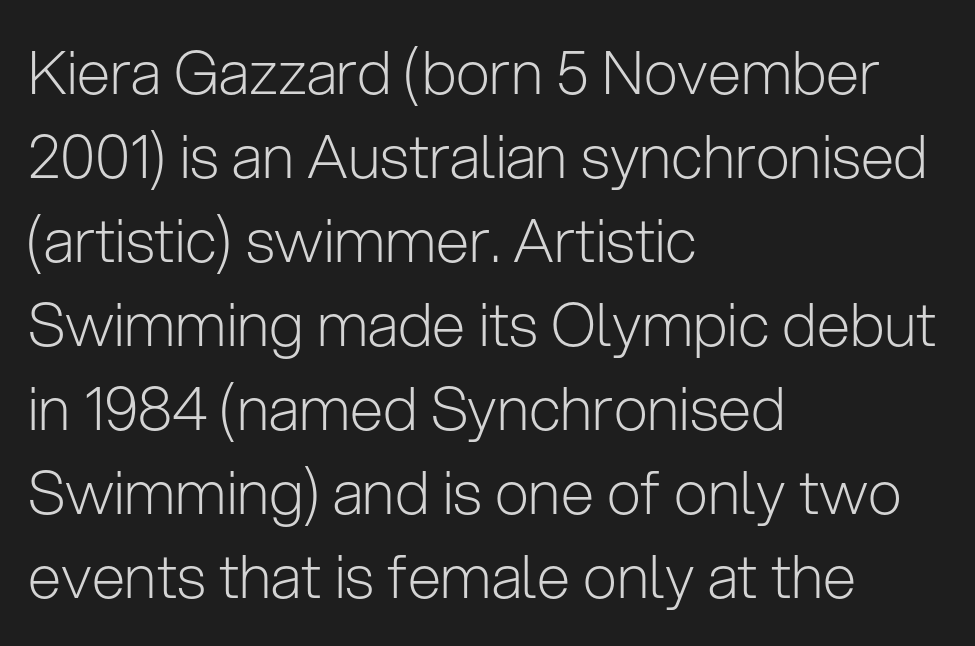
{"serif": "no", "italic": "no", "bold": "no", "weight": "light", "width": "normal", "stroke_contrast": "low", "x_height": "medium", "monospaced": "no", "underline": "no", "align": "left", "line_spacing": "normal", "line_spacing_ratio": 1.4, "letter_spacing": "normal", "letter_spacing_em": 0.0, "glyph_px": 60}
